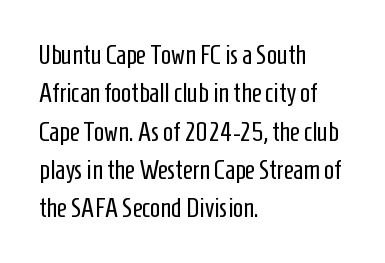
{"italic": "no", "bold": "no", "underline": "no", "align": "left", "line_spacing": "normal", "line_spacing_ratio": 1.42, "letter_spacing": "normal", "letter_spacing_em": 0.0, "glyph_px": 27}
